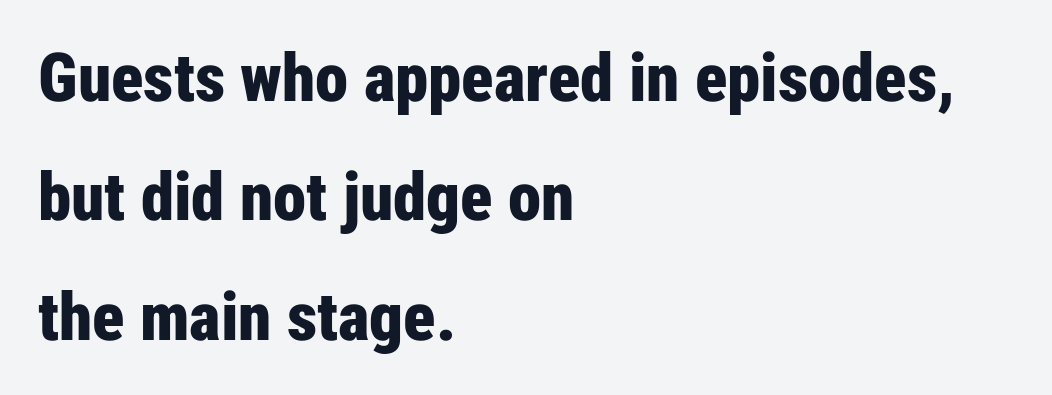
The specimen omits any rule beneath the text block's lines. Do the characters align in a grid? No, the font is proportional. Words appear dense and cohesive because spacing is normal. Unlike a traditional serif, this face leaves its strokes unadorned. Does the copy run flush right? No — it runs flush left.
